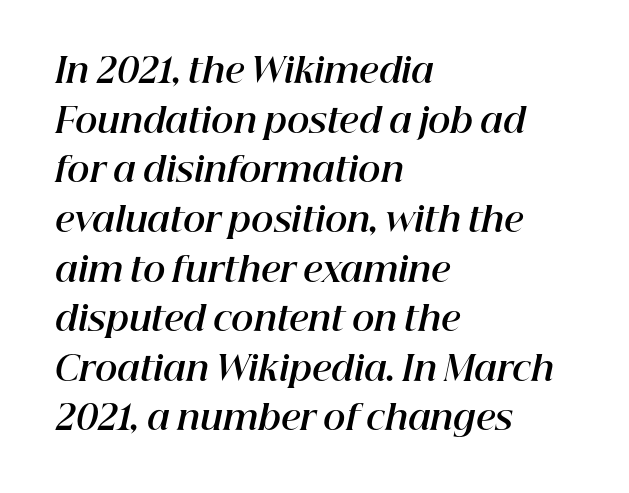
{"italic": "yes", "lean": "right", "slant_degrees": 12, "bold": "yes", "weight": "bold", "width": "normal", "stroke_contrast": "high", "x_height": "medium", "monospaced": "no", "underline": "no", "align": "left", "line_spacing": "normal", "line_spacing_ratio": 1.46, "letter_spacing": "normal", "letter_spacing_em": 0.0, "glyph_px": 34}
